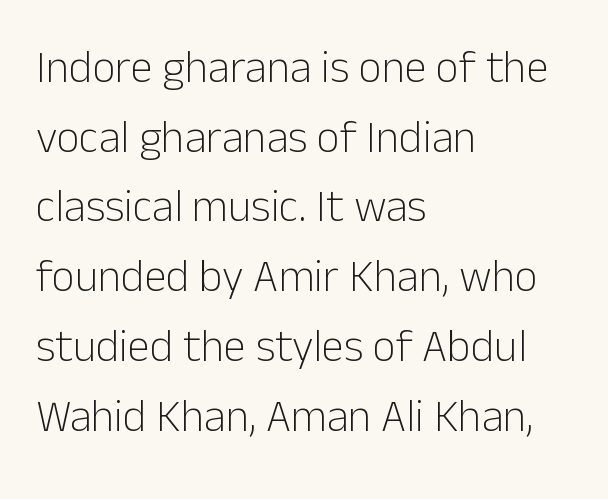
Q: Is the text bold? A: No.
Q: Is the text italic (slanted)? A: No, it is upright.
Q: Is the typeface a serif or a sans-serif typeface? A: Sans-serif.
Q: Is the text underlined? A: No.
Q: How is the paragraph aligned? A: Left-aligned.
Q: Is the spacing between letters normal or unusually wide? A: Normal.
Q: Is the spacing between lines tight, normal or loose? A: Normal.
Q: Width (condensed, normal, or wide)? A: Normal.
Q: Stroke contrast? A: Low.
Q: x-height? A: Medium.
Q: Monospaced? A: No.
